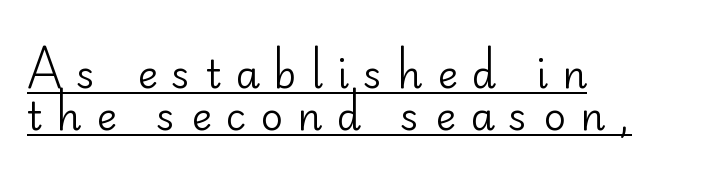
{"serif": "no", "italic": "no", "bold": "no", "weight": "regular", "width": "normal", "stroke_contrast": "low", "x_height": "small", "monospaced": "no", "underline": "yes", "align": "left", "line_spacing": "tight", "line_spacing_ratio": 1.08, "letter_spacing": "wide", "letter_spacing_em": 0.36, "glyph_px": 39}
